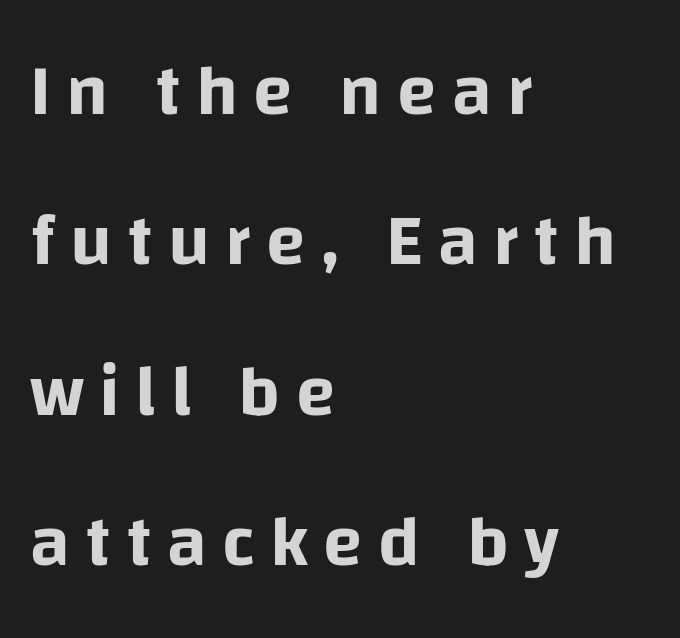
The paragraph shown leans on its left margin. The type family on display is of the sans-serif kind. A typesetter would call this proportional, since set widths differ per character. Clear beneath every line of the passage. This block would shrink considerably if given ordinary leading; it's expanded now. Every stem runs plumb, perpendicular to the baseline.
